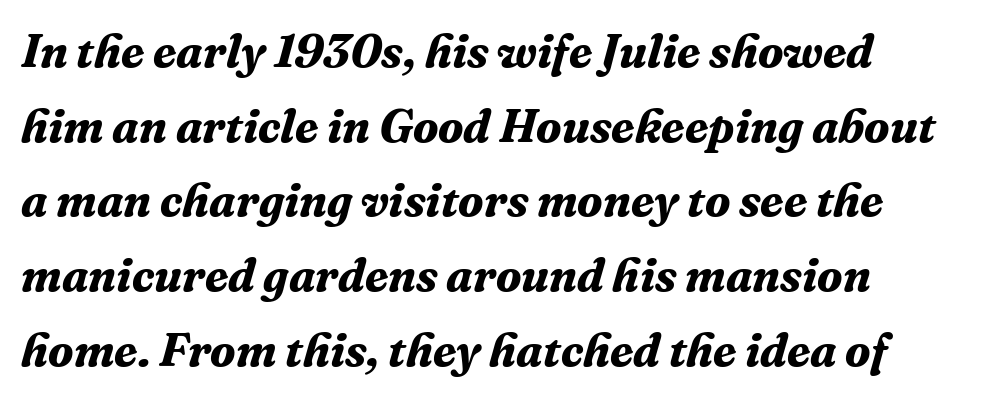
Heft: maximum for text — a bold. The text was rendered using a seriffed face with decorative stroke endings. Characters follow at the spacing the type designer built in. This rendering features lettering with no underline.
